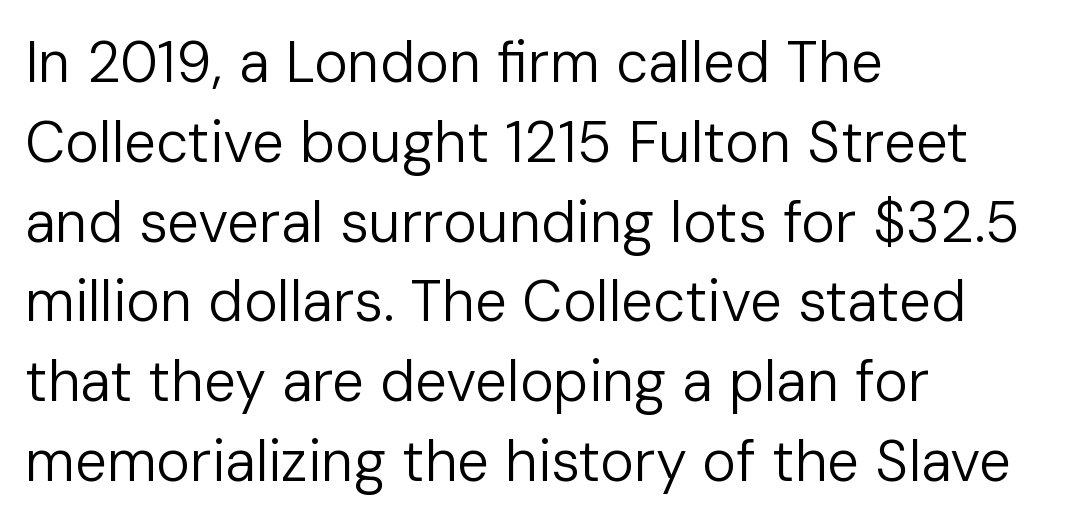
The image shows 57 px regular-weight sans-serif type, upright; set left-aligned, normal line spacing (1.4x), normal letter spacing, not underlined; low stroke contrast and a medium x-height.
